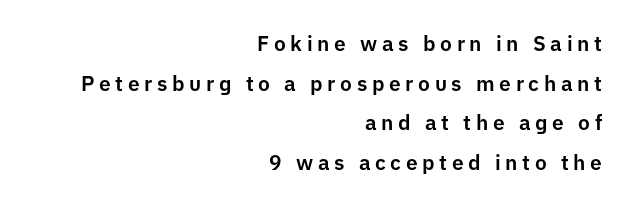
The image shows 21 px text type, upright; set right-aligned, line spacing 1.89x, unusually wide letter spacing (+0.22 em), not underlined.
